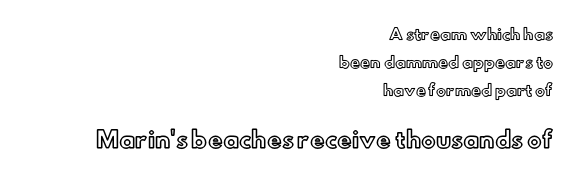
Q: Is the text italic (slanted)? A: No, it is upright.
Q: Is the text underlined? A: No.
Q: How is the paragraph aligned? A: Right-aligned.
Q: Is the spacing between letters normal or unusually wide? A: Normal.
Q: Which block of text is set in a larger size, the first (top) or the second (bottom)? A: The second (bottom) one.
